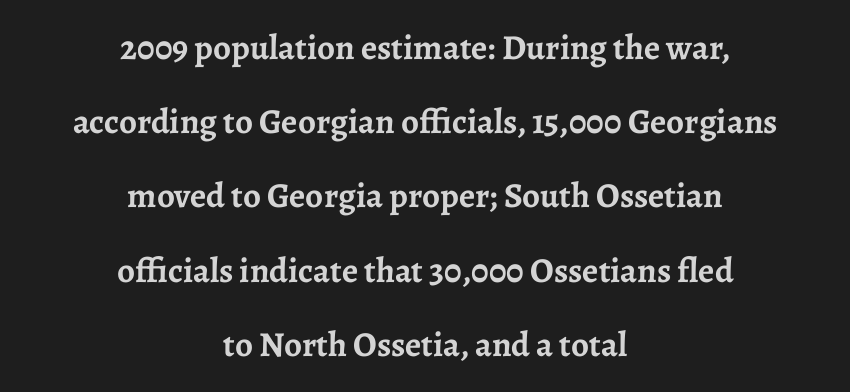
Q: Is the text bold? A: Yes.
Q: Is the text italic (slanted)? A: No, it is upright.
Q: Is the typeface a serif or a sans-serif typeface? A: Serif.
Q: Is the text underlined? A: No.
Q: How is the paragraph aligned? A: Centered.
Q: Is the spacing between letters normal or unusually wide? A: Normal.
Q: Is the spacing between lines tight, normal or loose? A: Loose.
Q: Width (condensed, normal, or wide)? A: Normal.
Q: Stroke contrast? A: Low.
Q: x-height? A: Medium.
Q: Monospaced? A: No.
